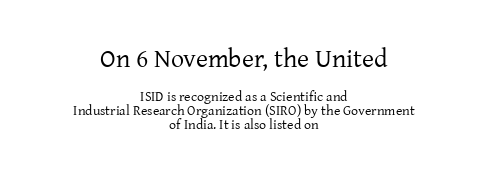
Q: Is the text bold? A: No.
Q: Is the text italic (slanted)? A: No, it is upright.
Q: Is the text underlined? A: No.
Q: How is the paragraph aligned? A: Centered.
Q: Is the spacing between letters normal or unusually wide? A: Normal.
Q: Is the spacing between lines tight, normal or loose? A: Tight.
Q: Which block of text is set in a larger size, the first (top) or the second (bottom)? A: The first (top) one.
